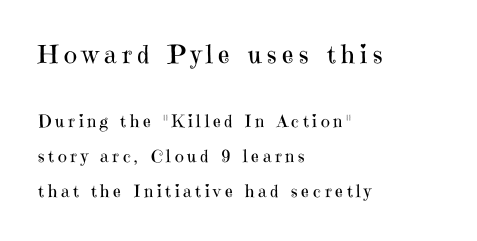
Q: Is the text bold? A: No.
Q: Is the text italic (slanted)? A: No, it is upright.
Q: Is the text underlined? A: No.
Q: How is the paragraph aligned? A: Left-aligned.
Q: Is the spacing between letters normal or unusually wide? A: Unusually wide.
Q: Is the spacing between lines tight, normal or loose? A: Loose.
Q: Which block of text is set in a larger size, the first (top) or the second (bottom)? A: The first (top) one.
